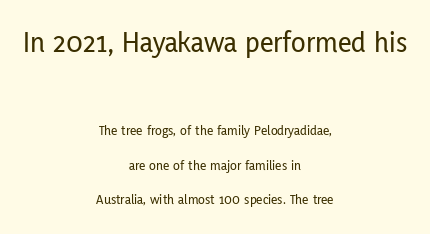
{"serif": "no", "italic": "no", "width": "condensed", "stroke_contrast": "low", "x_height": "medium", "monospaced": "no", "underline": "no", "align": "center", "line_spacing": "loose", "line_spacing_ratio": 2.47, "letter_spacing": "normal", "letter_spacing_em": 0.0, "larger_block": "first", "size_ratio": 2.14, "glyph_px": 30}
